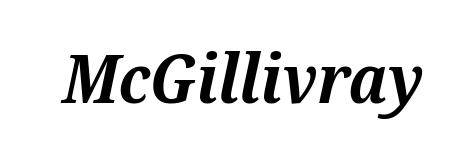
Default kerning and tracking; the words read as compact shapes. Small tapered or slab feet sit at the stroke ends, so this counts as serif. Is the type slanted? Yes — the strokes lean at a clear angle. Letters rest on an invisible, unmarked baseline. Character widths vary here, with narrow letters taking less room than wide ones. Set as a true bold cut, around the 700 mark.
